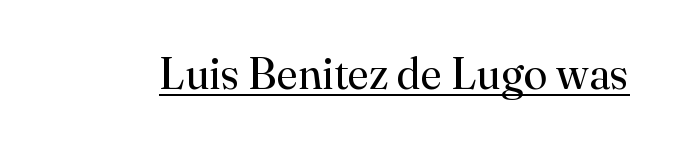
{"serif": "yes", "italic": "no", "bold": "no", "weight": "regular", "width": "normal", "stroke_contrast": "high", "x_height": "small", "monospaced": "no", "underline": "yes", "letter_spacing": "normal", "letter_spacing_em": 0.0, "glyph_px": 44}
